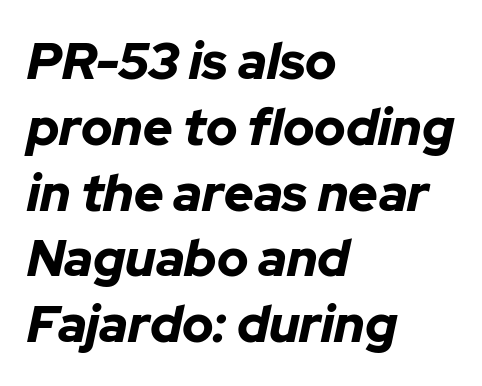
Q: Is the text bold? A: Yes.
Q: Is the text italic (slanted)? A: Yes, it leans right by about 12 degrees.
Q: Is the text underlined? A: No.
Q: How is the paragraph aligned? A: Left-aligned.
Q: Is the spacing between letters normal or unusually wide? A: Normal.
Q: Is the spacing between lines tight, normal or loose? A: Normal.
Q: Width (condensed, normal, or wide)? A: Normal.
Q: Stroke contrast? A: Low.
Q: x-height? A: Medium.
Q: Monospaced? A: No.
